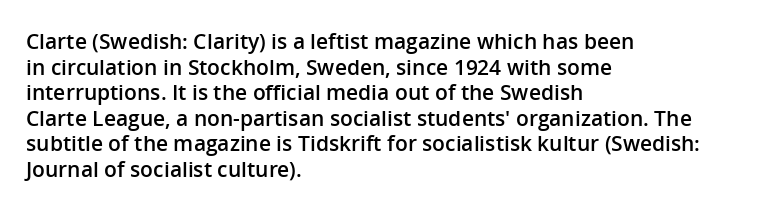
{"italic": "no", "bold": "semi", "underline": "no", "align": "left", "line_spacing_ratio": 1.22, "letter_spacing": "normal", "letter_spacing_em": 0.0, "glyph_px": 21}
